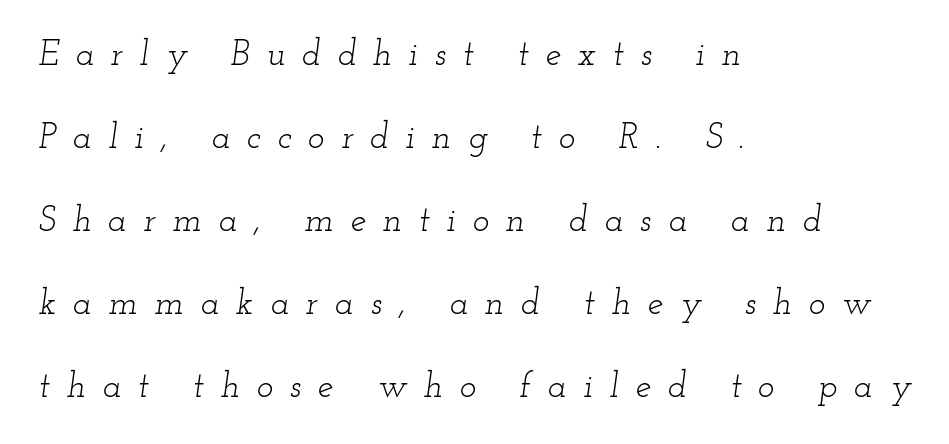
The image shows 35 px light, wide serif type, italic (leaning right); set left-aligned, loose line spacing (2.37x), unusually wide letter spacing (+0.48 em), not underlined; low stroke contrast and a small x-height.
